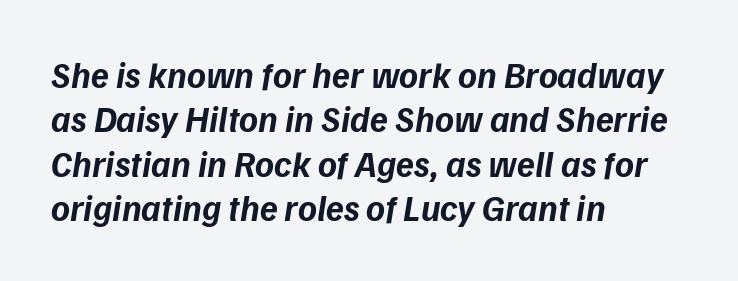
The image shows 36 px bold sans-serif type; set left-aligned, line spacing 1.23x, normal letter spacing, not underlined; low stroke contrast and a medium x-height.
